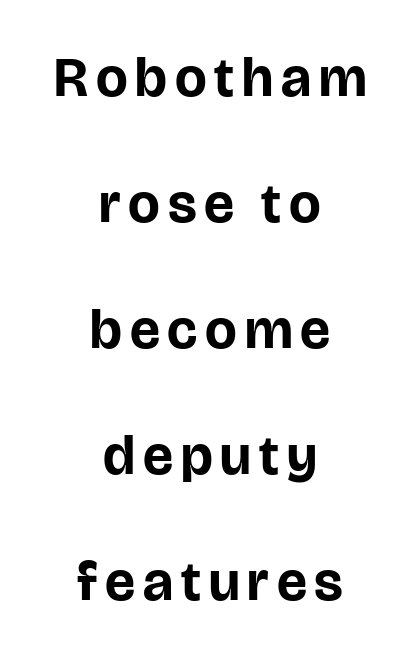
This sample uses a sans-serif face. The rendering uses a large line-height, opening up the rows. Proportional: the letters do not fall into vertical columns. The lines are quadded center. You can tell it's not italic because the verticals are truly vertical.
